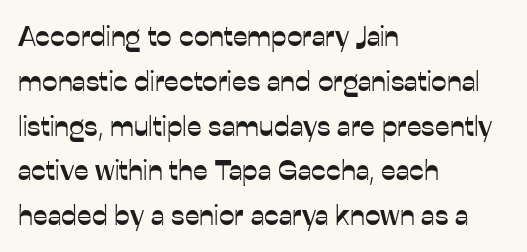
{"serif": "no", "italic": "no", "width": "normal", "stroke_contrast": "low", "x_height": "medium", "monospaced": "no", "underline": "no", "align": "left", "line_spacing": "normal", "line_spacing_ratio": 1.6, "letter_spacing": "normal", "letter_spacing_em": 0.0, "glyph_px": 28}
